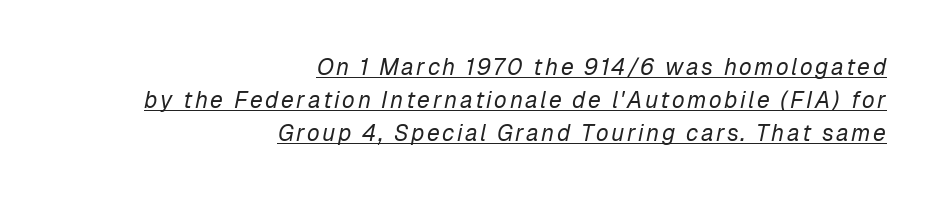
Layout note: lines flush right. The rendering uses the underline text-decoration. Vertical stems look standard width or narrower in stroke. Slant detected: the letters are inclined. Rows of type keep a routine distance in the vertical direction.
